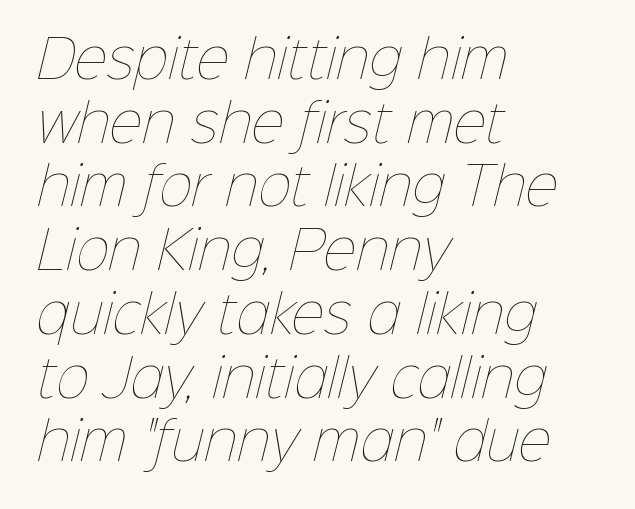
{"bold": "no", "weight": "thin", "width": "normal", "stroke_contrast": "low", "x_height": "medium", "monospaced": "no", "underline": "no", "align": "left", "line_spacing": "normal", "line_spacing_ratio": 1.25, "letter_spacing": "normal", "letter_spacing_em": 0.0, "glyph_px": 51}
